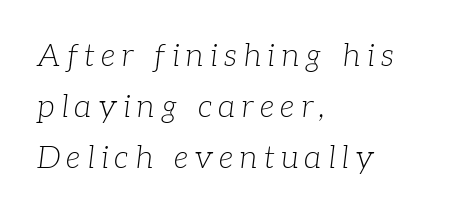
{"serif": "yes", "italic": "yes", "lean": "right", "slant_degrees": 7, "bold": "no", "weight": "light", "width": "normal", "stroke_contrast": "low", "x_height": "medium", "monospaced": "no", "underline": "no", "align": "left", "line_spacing": "normal", "line_spacing_ratio": 1.64, "letter_spacing": "wide", "letter_spacing_em": 0.2, "glyph_px": 31}
